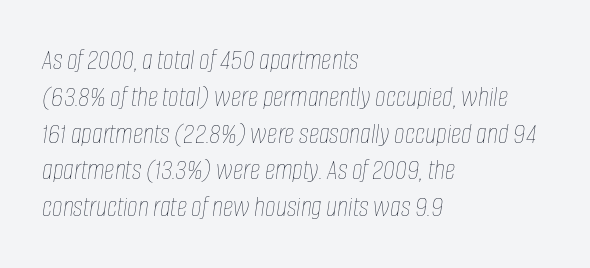
The image shows 29 px thin, condensed type, italic (leaning right); set left-aligned, normal line spacing (1.27x), normal letter spacing, not underlined; low stroke contrast and a large x-height.
